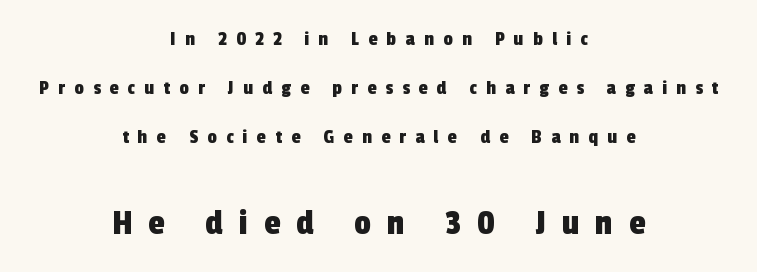
Q: Is the typeface a serif or a sans-serif typeface? A: Sans-serif.
Q: Is the text underlined? A: No.
Q: How is the paragraph aligned? A: Centered.
Q: Is the spacing between letters normal or unusually wide? A: Unusually wide.
Q: Is the spacing between lines tight, normal or loose? A: Loose.
Q: Which block of text is set in a larger size, the first (top) or the second (bottom)? A: The second (bottom) one.
Q: Width (condensed, normal, or wide)? A: Condensed.
Q: x-height? A: Medium.
Q: Monospaced? A: No.
